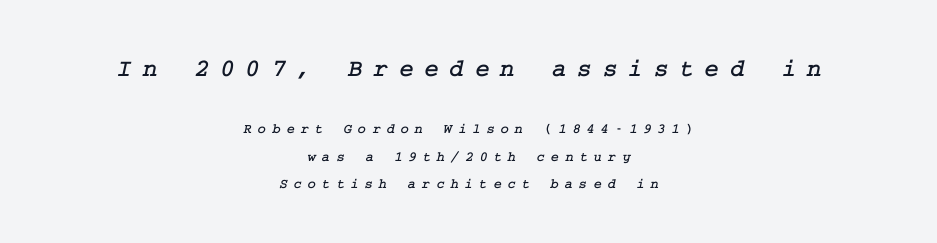
Descenders hang freely into open space. Layout note: lines centered. How are the letters spaced? Widely, with obvious added tracking. Loosely led — the rows are spread out.
